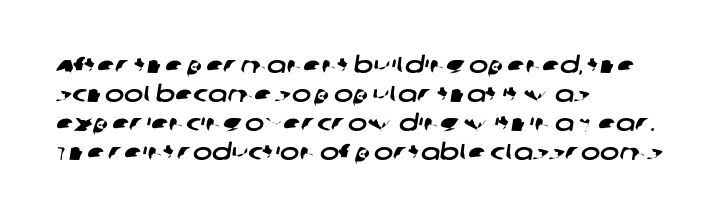
Glyph-to-glyph distance matches everyday printed text. Short and long lines alike share a common starting point at left. Check the space under the baseline: it is left empty. These lines sit exactly where default settings would place them.
